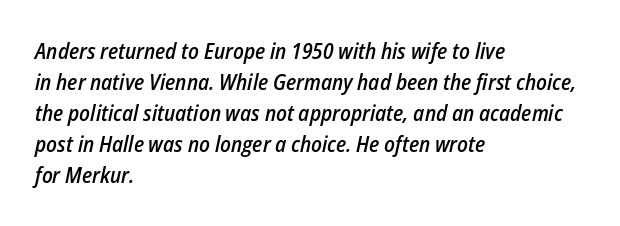
There's an unmistakable incline to the writing here. The face used here is rendered with its standard letterfit. Set as a demibold, roughly 600 on the weight scale. Beneath every word, the page is bare.
